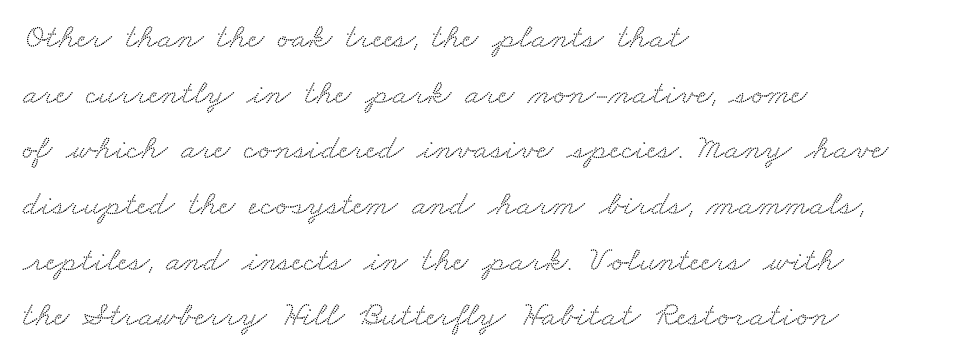
{"serif": "yes", "width": "wide", "stroke_contrast": "medium", "x_height": "small", "monospaced": "no", "underline": "no", "align": "left", "line_spacing": "normal", "line_spacing_ratio": 1.59, "letter_spacing": "normal", "letter_spacing_em": 0.0, "glyph_px": 35}
